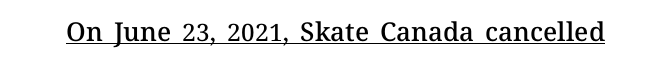
The image shows 26 px text type, upright; set normal letter spacing, underlined.
